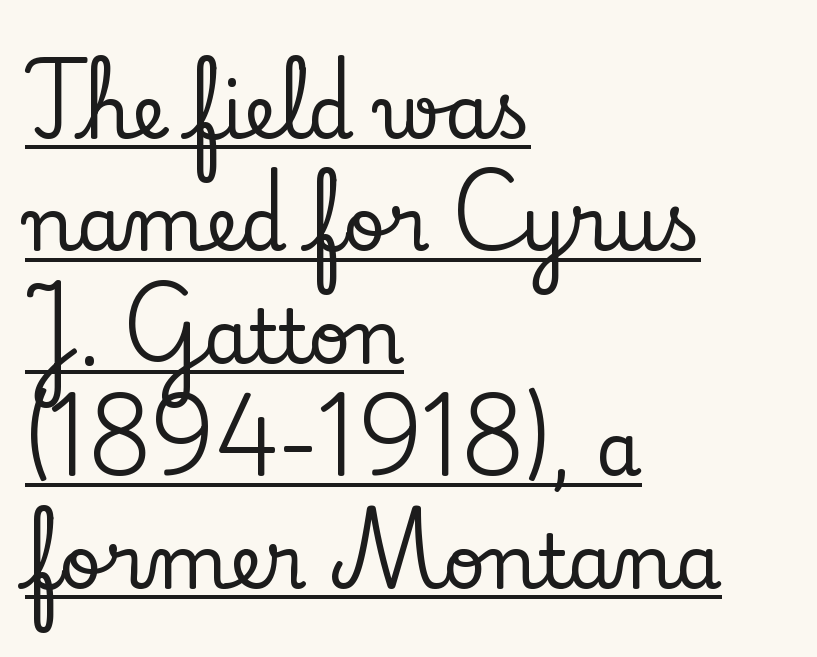
The image shows 74 px serif type, upright; set left-aligned, normal line spacing (1.52x), normal letter spacing, underlined; low stroke contrast and a small x-height.
